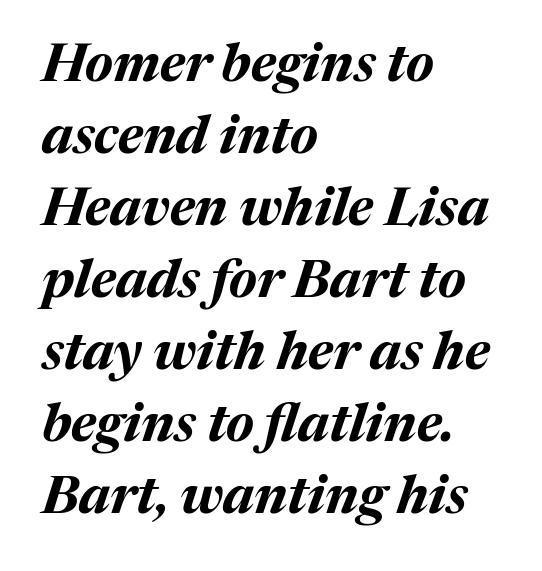
{"italic": "yes", "lean": "right", "slant_degrees": 17, "bold": "yes", "weight": "bold", "width": "normal", "stroke_contrast": "medium", "x_height": "medium", "monospaced": "no", "underline": "no", "align": "left", "line_spacing": "normal", "line_spacing_ratio": 1.36, "letter_spacing": "normal", "letter_spacing_em": 0.0, "glyph_px": 53}
